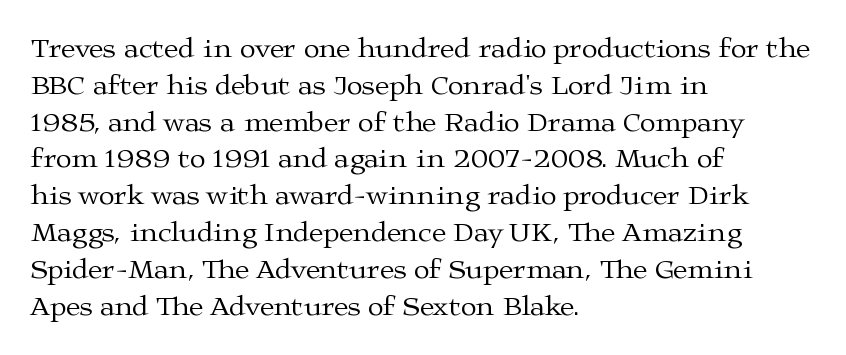
The image shows 29 px regular-weight, wide serif type, upright; set left-aligned, normal line spacing (1.27x), normal letter spacing, not underlined; medium stroke contrast and a medium x-height.
